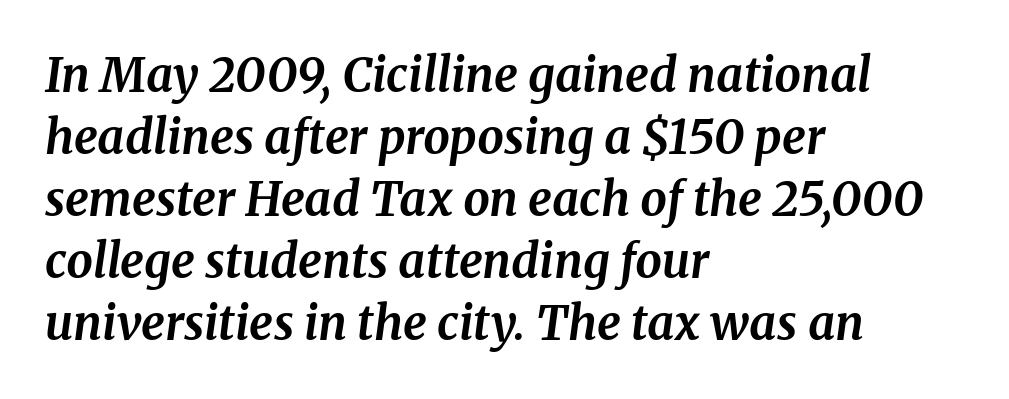
The face used here is seriffed, in the tradition of book romans. Only glyphs here, with clear space below each row. Looking at the ascenders, they clearly lean. Here the designer chose a conventional face with non-uniform glyph widths.
